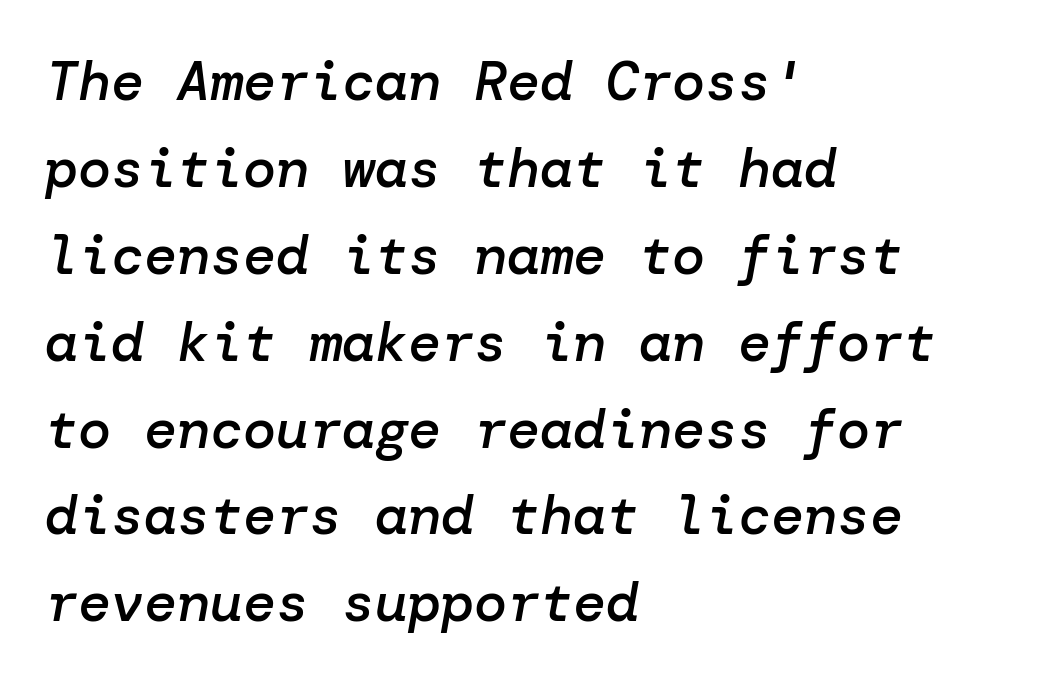
{"italic": "yes", "lean": "right", "slant_degrees": 10, "bold": "semi", "weight": "semibold", "width": "normal", "stroke_contrast": "low", "x_height": "medium", "underline": "no", "align": "left", "line_spacing": "normal", "line_spacing_ratio": 1.58, "letter_spacing": "normal", "letter_spacing_em": 0.0, "glyph_px": 55}
